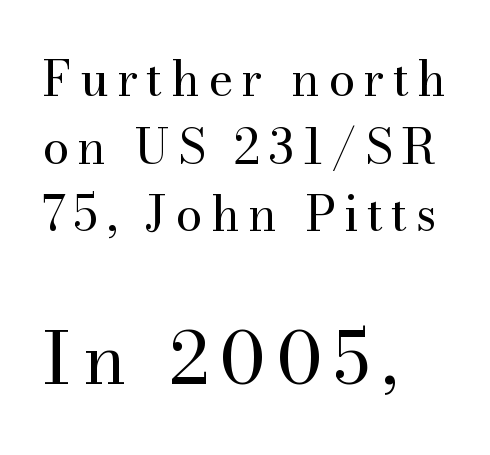
Q: Is the text bold? A: No.
Q: Is the text italic (slanted)? A: No, it is upright.
Q: Is the typeface a serif or a sans-serif typeface? A: Serif.
Q: Is the text underlined? A: No.
Q: How is the paragraph aligned? A: Left-aligned.
Q: Is the spacing between lines tight, normal or loose? A: Normal.
Q: Which block of text is set in a larger size, the first (top) or the second (bottom)? A: The second (bottom) one.
Q: Width (condensed, normal, or wide)? A: Normal.
Q: Stroke contrast? A: Medium.
Q: x-height? A: Small.
Q: Monospaced? A: No.
